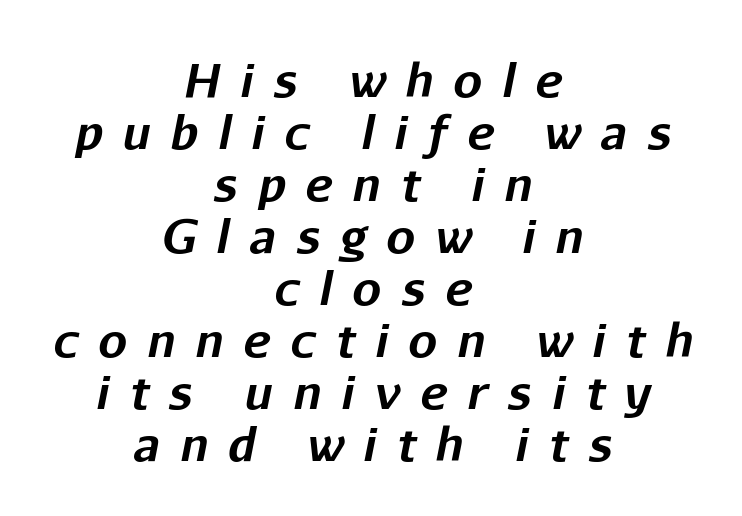
Q: Is the text bold? A: Yes.
Q: Is the text italic (slanted)? A: Yes, it leans right by about 11 degrees.
Q: Is the text underlined? A: No.
Q: How is the paragraph aligned? A: Centered.
Q: Is the spacing between letters normal or unusually wide? A: Unusually wide.
Q: Is the spacing between lines tight, normal or loose? A: Tight.
Q: Width (condensed, normal, or wide)? A: Normal.
Q: Stroke contrast? A: Low.
Q: x-height? A: Medium.
Q: Monospaced? A: No.
